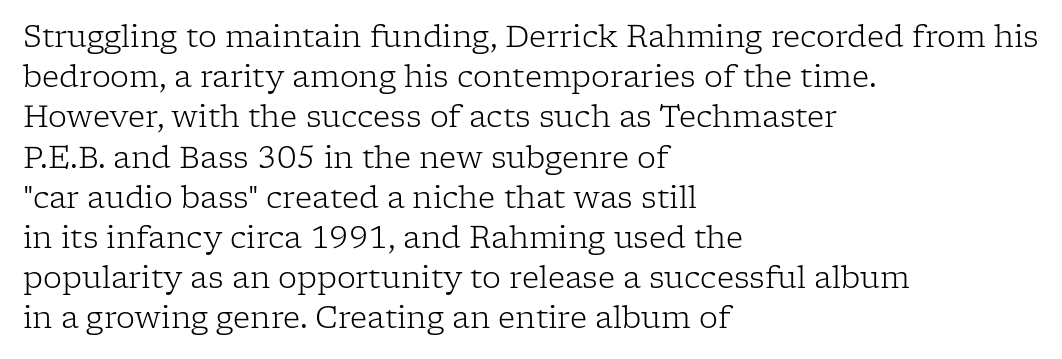
The lines in this sample share a left origin and differ only in where they stop. Decoration check: the copy has no underline. A typesetter would call this proportional, since set widths differ per character. Interline gaps are of average width in this sample. Posture: straight, roman, zero tilt.
